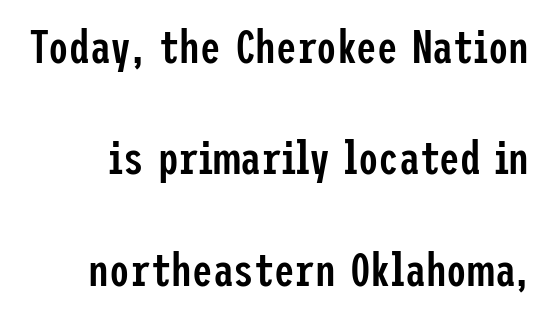
The image shows 46 px semibold, condensed sans-serif type, upright; set loose line spacing (2.42x), normal letter spacing, not underlined; low stroke contrast and a medium x-height.
